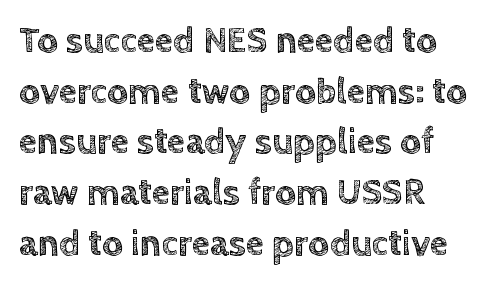
The rendering uses a moderate line-height, typical for paragraphs. Letters rest on an invisible, unmarked baseline. There is no visible air inserted between adjacent glyphs. Think of a printed novel: that variable character pitch is what you see here.
